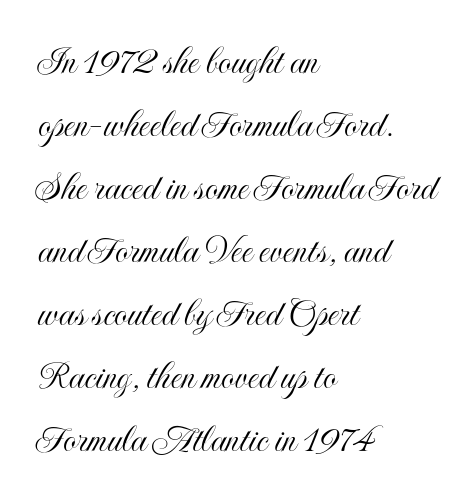
The words here are not underlined. These lines are rendered in a variable-pitch font. Nothing unusual about the tracking: characters are spaced as the font intends.
